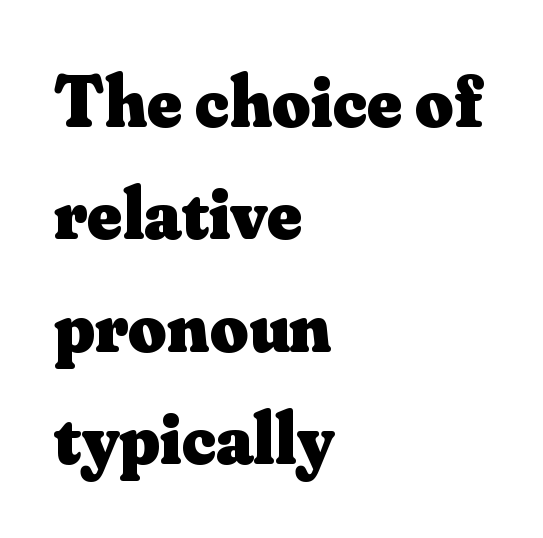
{"serif": "yes", "italic": "no", "bold": "yes", "weight": "heavy", "width": "normal", "stroke_contrast": "medium", "x_height": "small", "monospaced": "no", "underline": "no", "align": "left", "line_spacing": "normal", "line_spacing_ratio": 1.52, "letter_spacing": "normal", "letter_spacing_em": 0.0, "glyph_px": 74}
